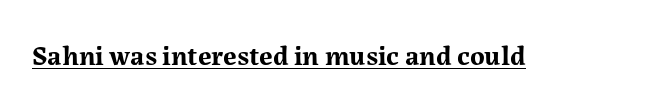
Q: Is the text bold? A: Yes.
Q: Is the text italic (slanted)? A: No, it is upright.
Q: Is the typeface a serif or a sans-serif typeface? A: Serif.
Q: Is the text underlined? A: Yes.
Q: Is the spacing between letters normal or unusually wide? A: Normal.
Q: Width (condensed, normal, or wide)? A: Normal.
Q: Stroke contrast? A: Medium.
Q: x-height? A: Medium.
Q: Monospaced? A: No.
